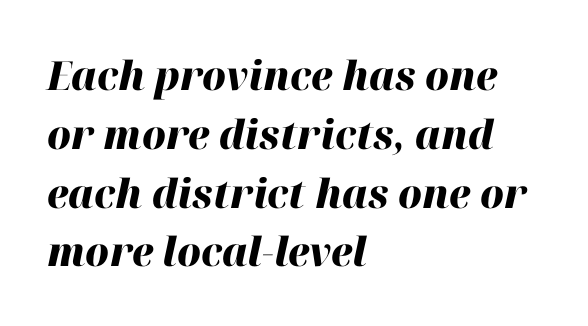
{"italic": "yes", "lean": "right", "slant_degrees": 12, "bold": "yes", "weight": "heavy", "width": "normal", "stroke_contrast": "high", "x_height": "medium", "monospaced": "no", "underline": "no", "align": "left", "line_spacing": "normal", "line_spacing_ratio": 1.47, "letter_spacing": "normal", "letter_spacing_em": 0.0, "glyph_px": 40}
